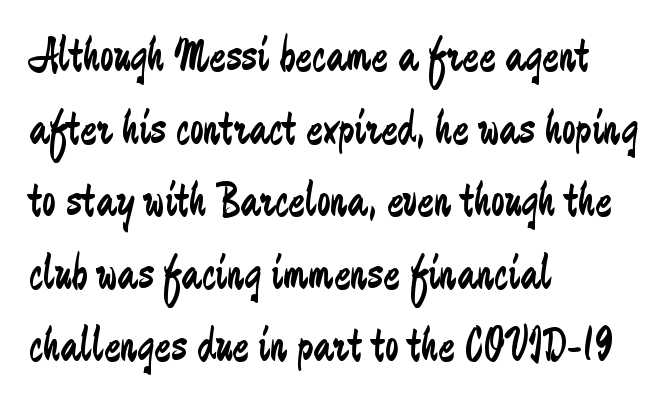
I'd call this a sans setting — the letters go barefoot. Each letter keeps its own natural width here, so spacing adapts to shape. The letters sit at their default tracking, neither squeezed nor spread. Visually the block forms a straight wall on the left and a jagged coastline on the right.
